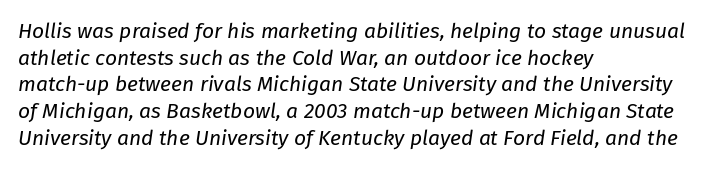
Q: Is the text bold? A: No.
Q: Is the text italic (slanted)? A: Yes, it leans right by about 8 degrees.
Q: Is the text underlined? A: No.
Q: How is the paragraph aligned? A: Left-aligned.
Q: Is the spacing between letters normal or unusually wide? A: Normal.
Q: Is the spacing between lines tight, normal or loose? A: Normal.
